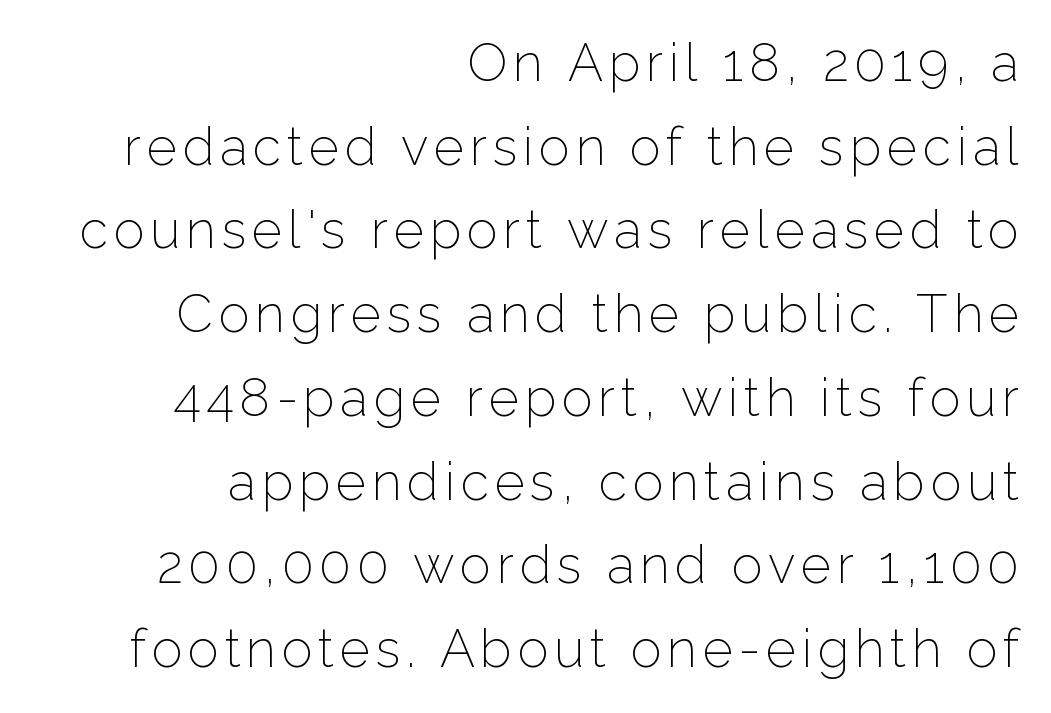
Descenders are the only things crossing below the line. A typesetter would call this leading conventional body-copy spacing. Here the designer chose a conventional face with non-uniform glyph widths. Alignment: flush right. Stroke terminals: plain, sans-serif.
